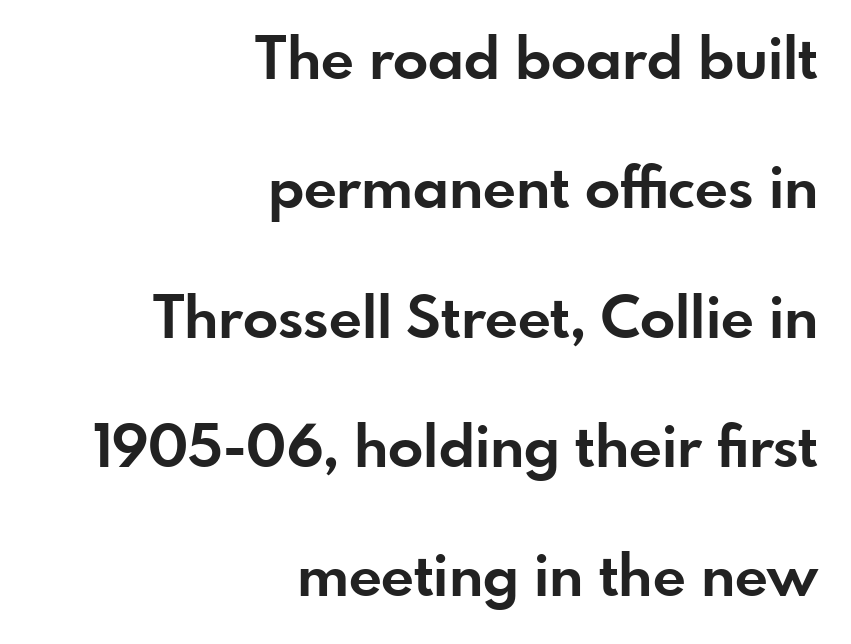
The image shows 58 px bold sans-serif type, upright; set right-aligned, loose line spacing (2.23x), normal letter spacing, not underlined; low stroke contrast and a small x-height.
